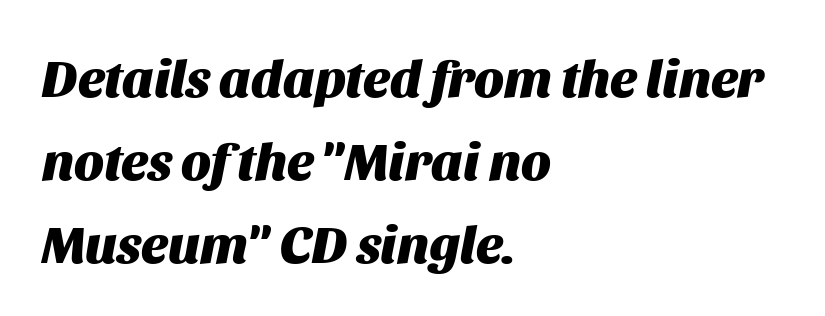
Q: Is the text bold? A: Yes.
Q: Is the text italic (slanted)? A: Yes, it leans right by about 11 degrees.
Q: Is the text underlined? A: No.
Q: How is the paragraph aligned? A: Left-aligned.
Q: Is the spacing between letters normal or unusually wide? A: Normal.
Q: Is the spacing between lines tight, normal or loose? A: Normal.
Q: Width (condensed, normal, or wide)? A: Normal.
Q: Stroke contrast? A: Medium.
Q: x-height? A: Large.
Q: Monospaced? A: No.
